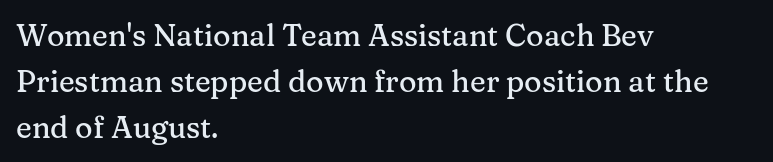
These lines are rendered in a variable-pitch font. Here the glyphs are tracked normally, forming tight word shapes. The lines are quadded left. You can tell it's not italic because the verticals are truly vertical. Little horizontal feet cap the strokes, marking this as serif type. Clear beneath every line of the passage.
